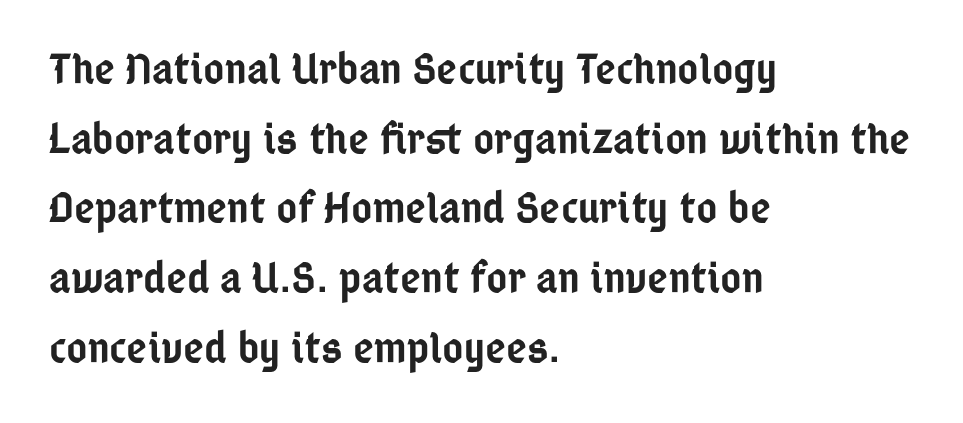
The image shows 45 px semibold, condensed sans-serif type, upright; set left-aligned, normal line spacing (1.55x), normal letter spacing, not underlined; low stroke contrast and a medium x-height.
